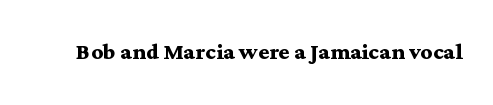
Serif or sans? Serif — the stroke terminals have little feet. The passage shown is typed in a proportional face where columns would drift. Chunky letters — that's bold for sure. This is the regular roman posture of the typeface. Is the letter spacing exaggerated? No — it looks like the ordinary default. The gap between lines stays unmarked.
